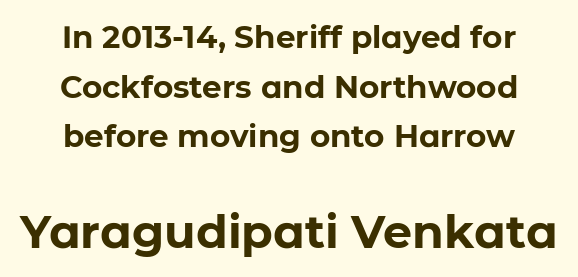
Q: Is the text bold? A: Yes.
Q: Is the text italic (slanted)? A: No, it is upright.
Q: Is the typeface a serif or a sans-serif typeface? A: Sans-serif.
Q: Is the text underlined? A: No.
Q: How is the paragraph aligned? A: Centered.
Q: Is the spacing between letters normal or unusually wide? A: Normal.
Q: Is the spacing between lines tight, normal or loose? A: Normal.
Q: Which block of text is set in a larger size, the first (top) or the second (bottom)? A: The second (bottom) one.
Q: Width (condensed, normal, or wide)? A: Normal.
Q: Stroke contrast? A: Low.
Q: x-height? A: Medium.
Q: Monospaced? A: No.
